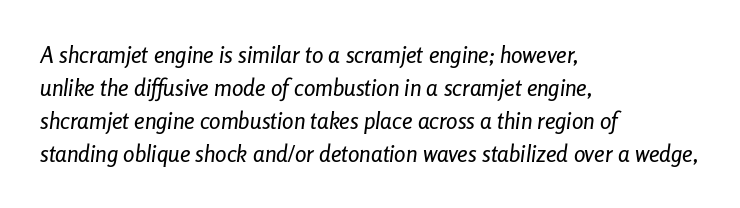
The image shows 23 px text type, italic (leaning right); set left-aligned, normal line spacing (1.43x), normal letter spacing, not underlined.
